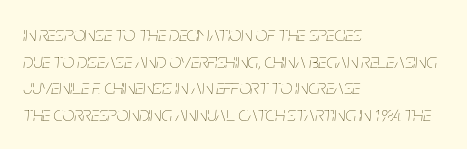
The image shows 21 px text type, italic (leaning right); set left-aligned, normal line spacing (1.27x), normal letter spacing, not underlined.
